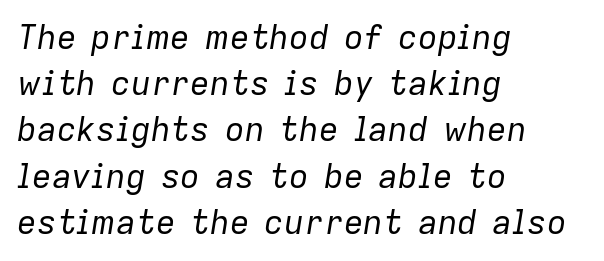
Q: Is the text bold? A: No.
Q: Is the text italic (slanted)? A: Yes, it leans right by about 9 degrees.
Q: Is the text underlined? A: No.
Q: How is the paragraph aligned? A: Left-aligned.
Q: Is the spacing between letters normal or unusually wide? A: Normal.
Q: Is the spacing between lines tight, normal or loose? A: Normal.
Q: Width (condensed, normal, or wide)? A: Normal.
Q: Stroke contrast? A: Low.
Q: x-height? A: Medium.
Q: Monospaced? A: No.
